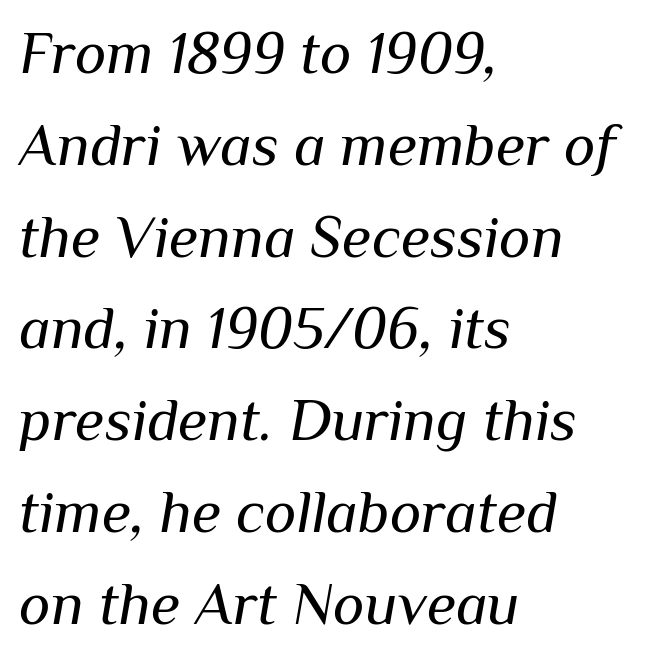
Q: Is the text bold? A: No.
Q: Is the text italic (slanted)? A: Yes, it leans right by about 10 degrees.
Q: Is the text underlined? A: No.
Q: How is the paragraph aligned? A: Left-aligned.
Q: Is the spacing between letters normal or unusually wide? A: Normal.
Q: Is the spacing between lines tight, normal or loose? A: Normal.
Q: Width (condensed, normal, or wide)? A: Normal.
Q: Stroke contrast? A: Medium.
Q: x-height? A: Medium.
Q: Monospaced? A: No.
